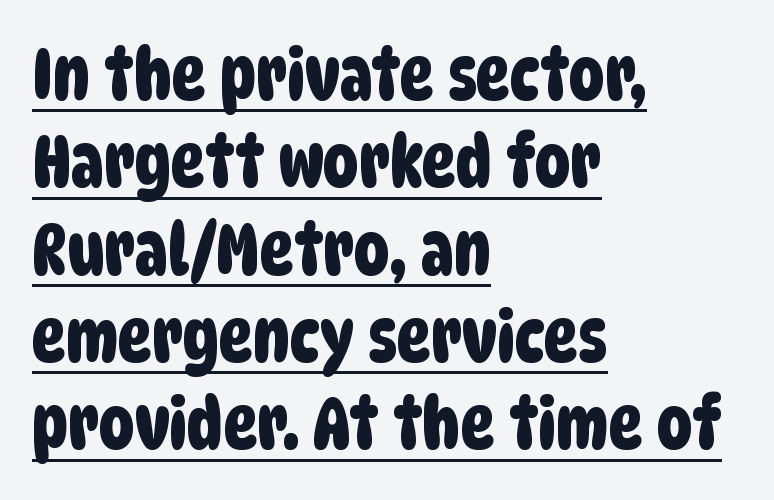
Casual observation: everything's shoved over to the left. Decoration check: the copy is underlined. You could not count columns in this text — the font is proportionally spaced. Words appear dense and cohesive because spacing is normal. The designer went with a sans here, leaving each stem footless.
